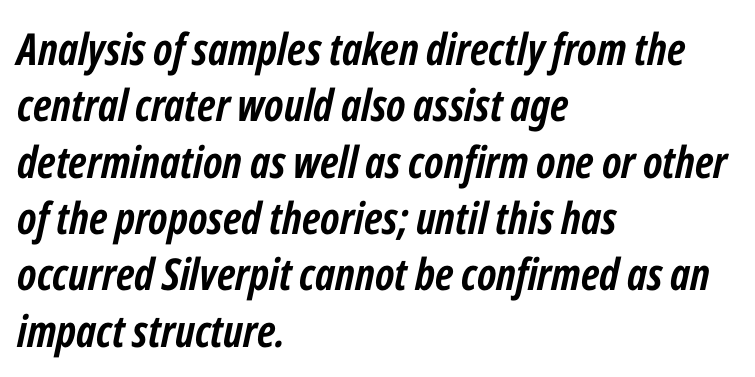
The lettering tilts uniformly, giving the passage an italic look. The ragged edge is on the right, which tells us the setting is flush left. Honestly, there is no underline to notice here at all. A full-strength bold gives these letters their thick strokes. Here the designer chose a conventional face with non-uniform glyph widths. Observe the ordinary spacing: letters are neighbours, not strangers.
